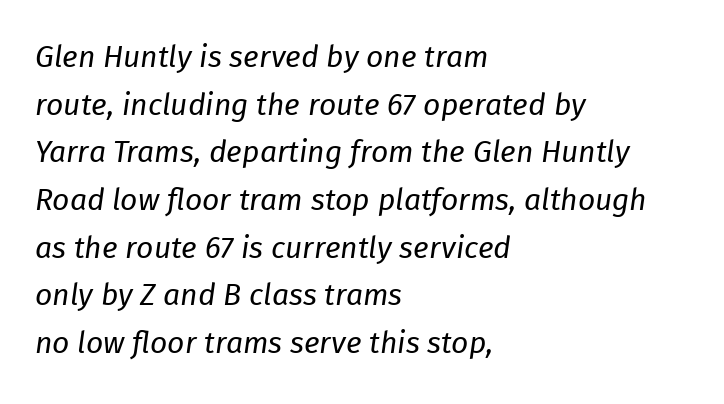
Q: Is the text bold? A: No.
Q: Is the text italic (slanted)? A: Yes, it leans right by about 8 degrees.
Q: Is the text underlined? A: No.
Q: How is the paragraph aligned? A: Left-aligned.
Q: Is the spacing between letters normal or unusually wide? A: Normal.
Q: Is the spacing between lines tight, normal or loose? A: Normal.
Q: Width (condensed, normal, or wide)? A: Normal.
Q: Stroke contrast? A: Low.
Q: x-height? A: Medium.
Q: Monospaced? A: No.
